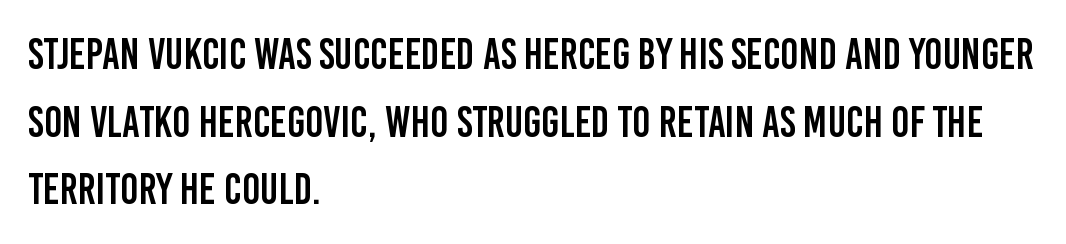
The image shows 43 px condensed sans-serif type, upright; set left-aligned, normal line spacing (1.57x), normal letter spacing, not underlined; low stroke contrast and a large x-height.
